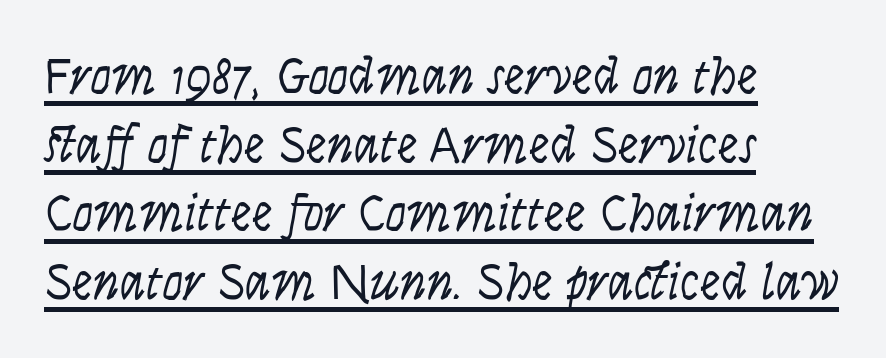
The image shows 52 px light, condensed type, italic (leaning right); set left-aligned, normal line spacing (1.32x), normal letter spacing, underlined; low stroke contrast and a large x-height.
